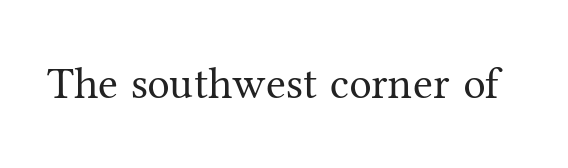
The image shows 45 px regular-weight serif type, upright; set normal letter spacing, not underlined; medium stroke contrast and a medium x-height.
